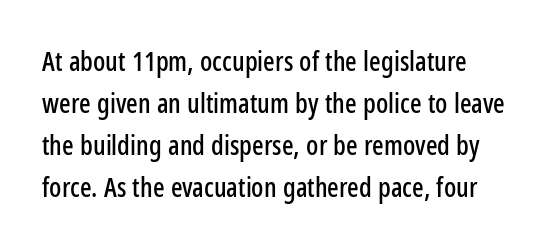
{"italic": "no", "underline": "no", "line_spacing": "normal", "line_spacing_ratio": 1.55, "letter_spacing": "normal", "letter_spacing_em": 0.0, "glyph_px": 27}
